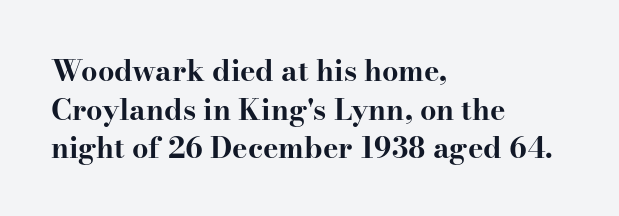
{"serif": "yes", "italic": "no", "bold": "yes", "weight": "bold", "width": "wide", "stroke_contrast": "high", "x_height": "small", "monospaced": "no", "underline": "no", "align": "left", "line_spacing": "normal", "line_spacing_ratio": 1.33, "letter_spacing": "normal", "letter_spacing_em": 0.0, "glyph_px": 29}
